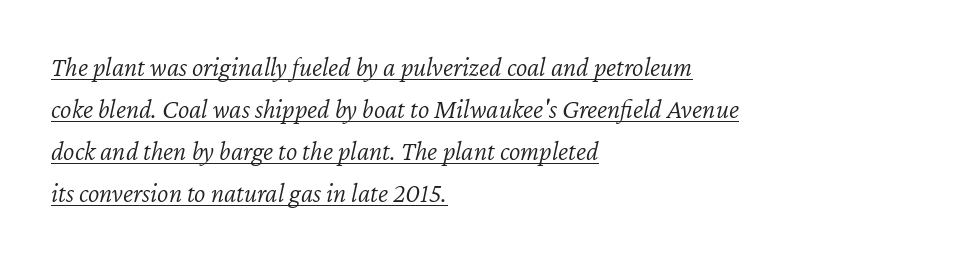
Q: Is the text bold? A: No.
Q: Is the text italic (slanted)? A: Yes, it leans right by about 12 degrees.
Q: Is the text underlined? A: Yes.
Q: How is the paragraph aligned? A: Left-aligned.
Q: Is the spacing between letters normal or unusually wide? A: Normal.
Q: Is the spacing between lines tight, normal or loose? A: Normal.
